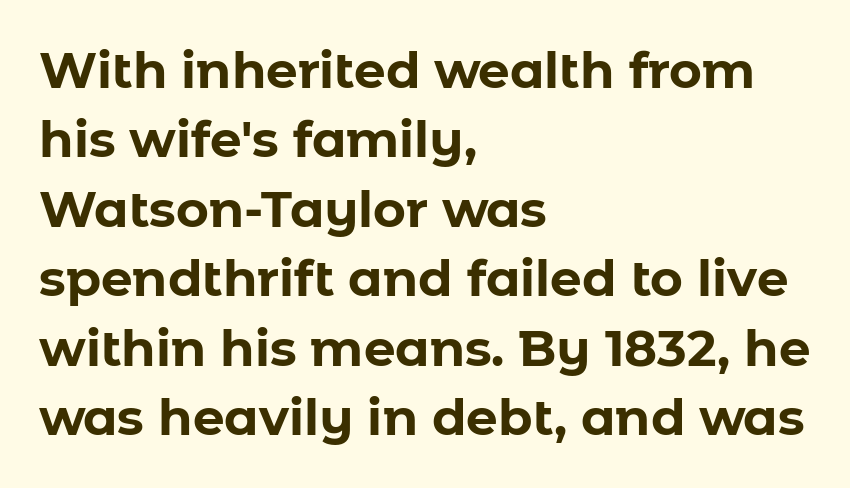
Q: Is the text bold? A: Yes.
Q: Is the text italic (slanted)? A: No, it is upright.
Q: Is the typeface a serif or a sans-serif typeface? A: Sans-serif.
Q: Is the text underlined? A: No.
Q: How is the paragraph aligned? A: Left-aligned.
Q: Is the spacing between letters normal or unusually wide? A: Normal.
Q: Is the spacing between lines tight, normal or loose? A: Normal.
Q: Width (condensed, normal, or wide)? A: Normal.
Q: Stroke contrast? A: Low.
Q: x-height? A: Medium.
Q: Monospaced? A: No.
